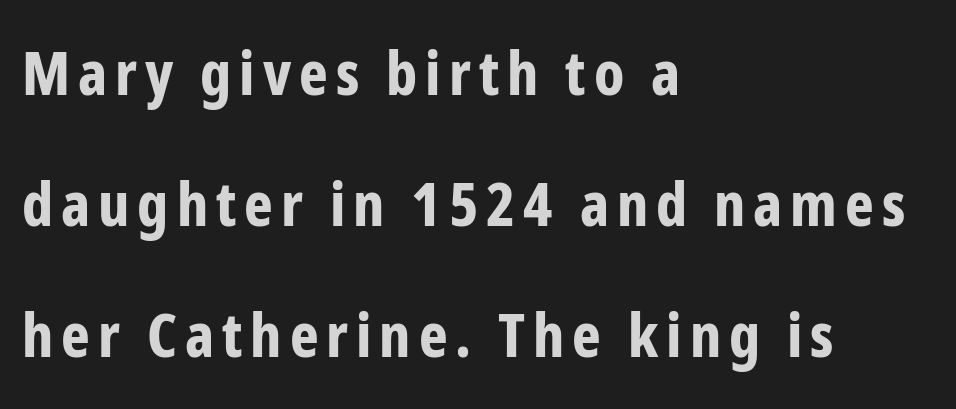
Q: Is the text bold? A: Yes.
Q: Is the text italic (slanted)? A: No, it is upright.
Q: Is the typeface a serif or a sans-serif typeface? A: Sans-serif.
Q: Is the text underlined? A: No.
Q: How is the paragraph aligned? A: Left-aligned.
Q: Is the spacing between lines tight, normal or loose? A: Loose.
Q: Width (condensed, normal, or wide)? A: Condensed.
Q: Stroke contrast? A: Low.
Q: x-height? A: Medium.
Q: Monospaced? A: No.
